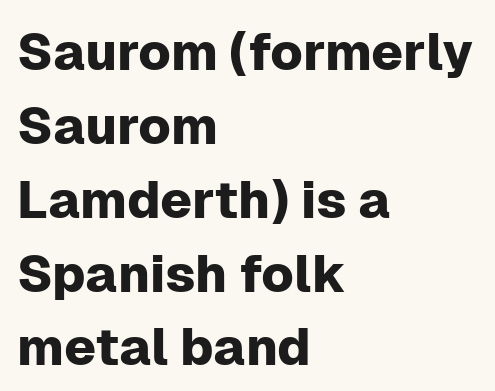
Regular leading. The string is rendered with underlining switched off. The passage shown is typed in a proportional face where columns would drift. Standard letterfit; no display-style spreading of the glyphs.
